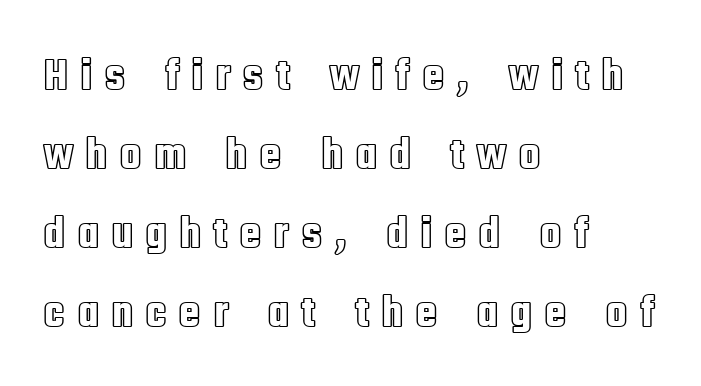
Q: Is the text italic (slanted)? A: No, it is upright.
Q: Is the text underlined? A: No.
Q: How is the paragraph aligned? A: Left-aligned.
Q: Is the spacing between letters normal or unusually wide? A: Unusually wide.
Q: Width (condensed, normal, or wide)? A: Condensed.
Q: x-height? A: Large.
Q: Monospaced? A: No.
